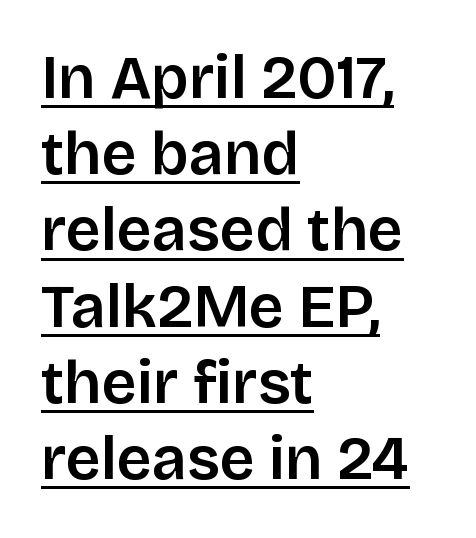
Q: Is the text italic (slanted)? A: No, it is upright.
Q: Is the typeface a serif or a sans-serif typeface? A: Sans-serif.
Q: Is the text underlined? A: Yes.
Q: How is the paragraph aligned? A: Left-aligned.
Q: Is the spacing between letters normal or unusually wide? A: Normal.
Q: Is the spacing between lines tight, normal or loose? A: Normal.
Q: Width (condensed, normal, or wide)? A: Normal.
Q: Stroke contrast? A: Low.
Q: x-height? A: Large.
Q: Monospaced? A: No.
